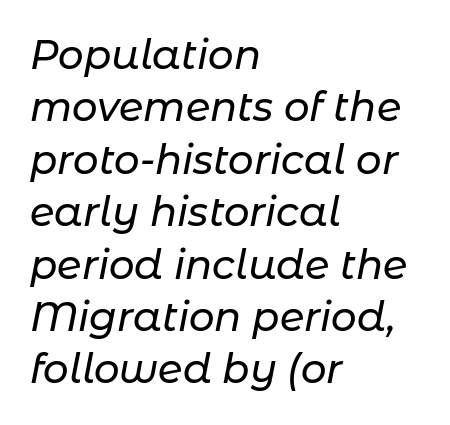
The image shows 40 px text type, italic (leaning right); set left-aligned, normal line spacing (1.31x), normal letter spacing, not underlined; low stroke contrast and a medium x-height.
